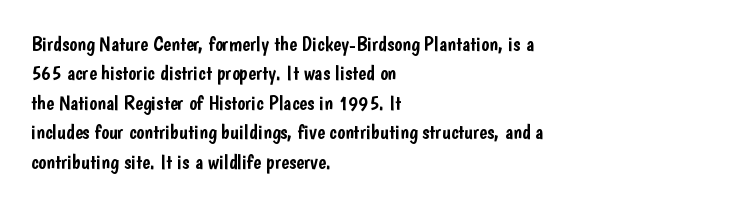
Q: Is the text italic (slanted)? A: No, it is upright.
Q: Is the text underlined? A: No.
Q: How is the paragraph aligned? A: Left-aligned.
Q: Is the spacing between letters normal or unusually wide? A: Normal.
Q: Is the spacing between lines tight, normal or loose? A: Normal.
